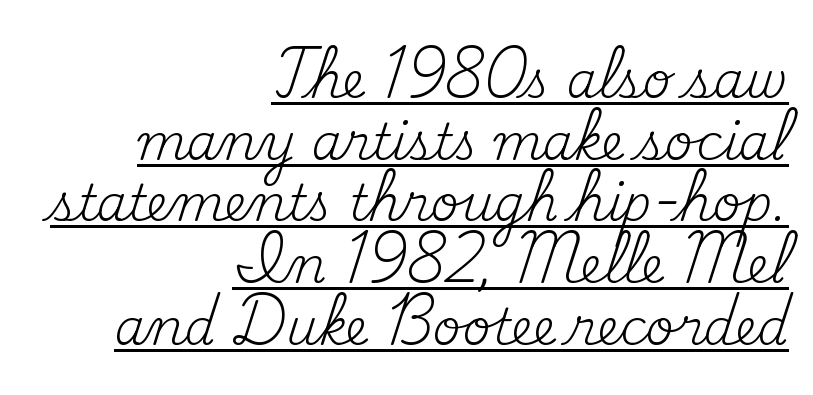
Compared with typical body copy, the letter spacing here is the same. The string is rendered with underlining switched on. You could not count columns in this text — the font is proportionally spaced. Leftover space on each line is placed entirely before the opening word.
